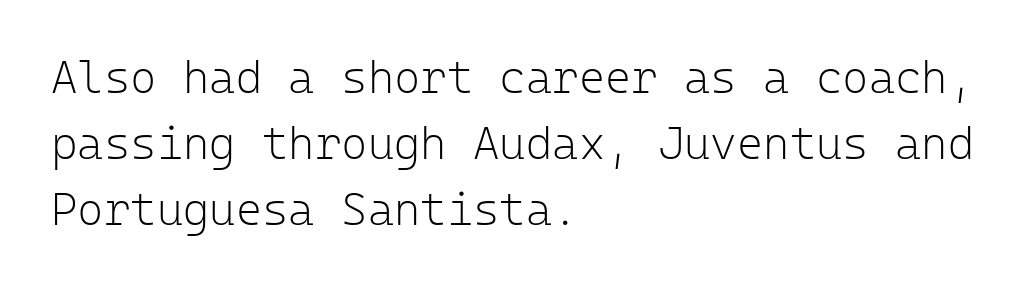
The ragged edge is on the right, which tells us the setting is flush left. Spacing verdict: monospaced, one width for all characters. Ordinary non-slanted type is in use. The font sits on the lighter half of the weight spectrum, regular included. Type style note: lacks serifs. Glyph-to-glyph distance matches everyday printed text.
